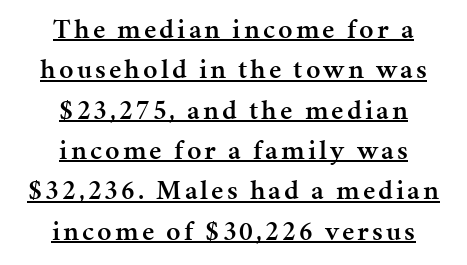
The image shows 28 px semibold serif type, upright; set centered, normal line spacing (1.44x), underlined; medium stroke contrast and a medium x-height.
